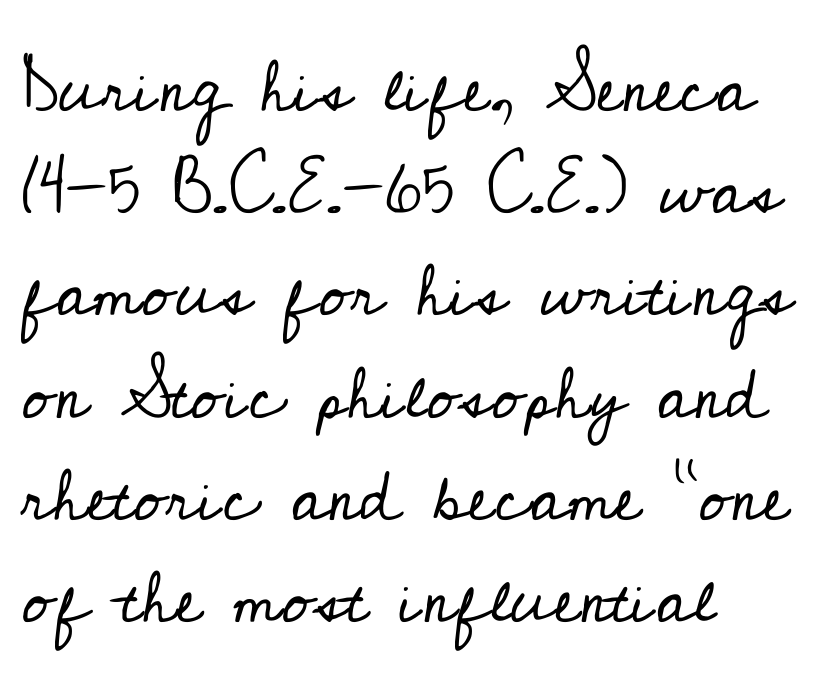
The image shows 71 px regular-weight serif type; set left-aligned, normal line spacing (1.44x), normal letter spacing, not underlined; low stroke contrast and a small x-height.
